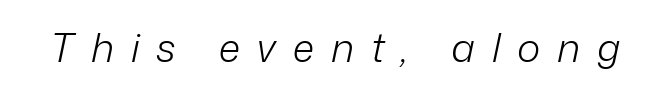
Q: Is the text bold? A: No.
Q: Is the text italic (slanted)? A: Yes, it leans right by about 12 degrees.
Q: Is the text underlined? A: No.
Q: Is the spacing between letters normal or unusually wide? A: Unusually wide.
Q: Width (condensed, normal, or wide)? A: Normal.
Q: Stroke contrast? A: Low.
Q: x-height? A: Medium.
Q: Monospaced? A: No.
